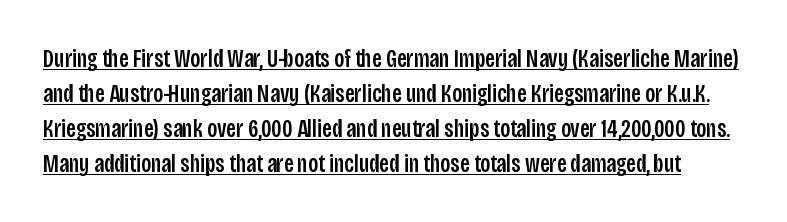
The image shows 25 px text type, upright; set normal line spacing (1.4x), normal letter spacing, underlined.
